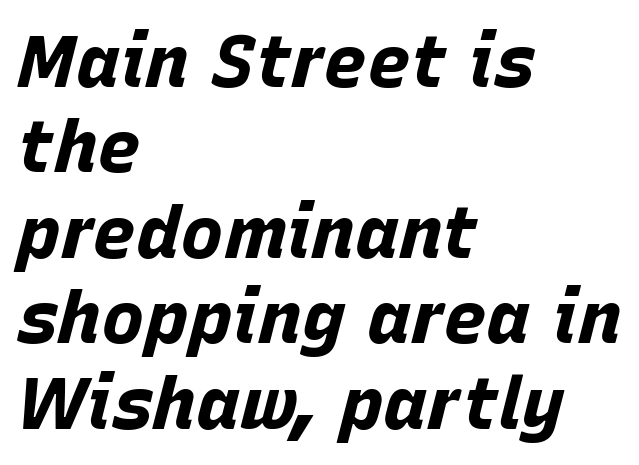
Q: Is the text bold? A: Yes.
Q: Is the text italic (slanted)? A: Yes, it leans right by about 15 degrees.
Q: Is the text underlined? A: No.
Q: How is the paragraph aligned? A: Left-aligned.
Q: Is the spacing between letters normal or unusually wide? A: Normal.
Q: Width (condensed, normal, or wide)? A: Normal.
Q: Stroke contrast? A: Low.
Q: x-height? A: Large.
Q: Monospaced? A: No.
